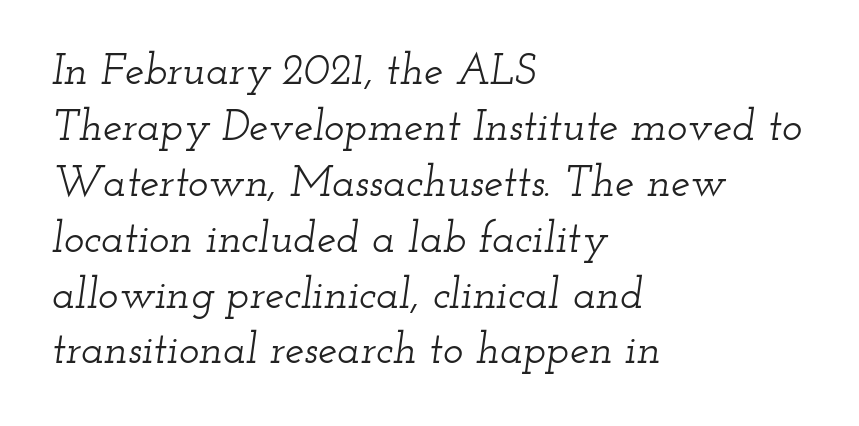
Q: Is the text italic (slanted)? A: Yes, it leans right by about 12 degrees.
Q: Is the typeface a serif or a sans-serif typeface? A: Serif.
Q: Is the text underlined? A: No.
Q: How is the paragraph aligned? A: Left-aligned.
Q: Is the spacing between letters normal or unusually wide? A: Normal.
Q: Is the spacing between lines tight, normal or loose? A: Normal.
Q: Width (condensed, normal, or wide)? A: Wide.
Q: Stroke contrast? A: Low.
Q: x-height? A: Small.
Q: Monospaced? A: No.
